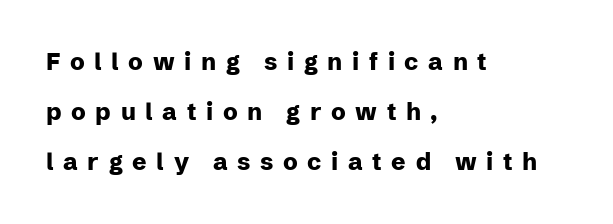
The image shows 24 px bold type, upright; set left-aligned, loose line spacing (2.09x), unusually wide letter spacing (+0.4 em), not underlined.
